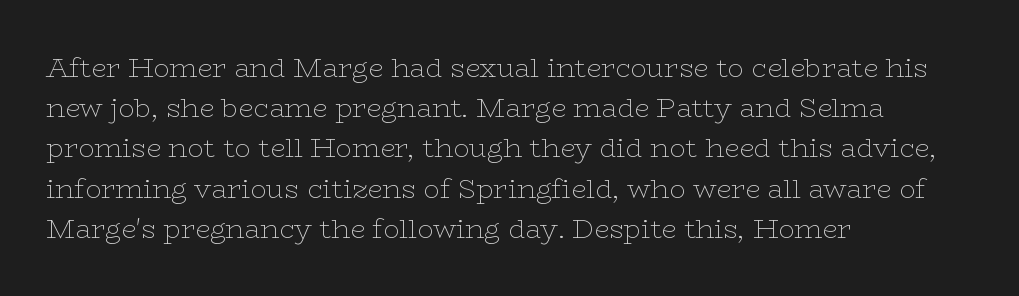
The image shows 27 px text type, upright; set left-aligned, normal line spacing (1.49x), normal letter spacing, not underlined.
